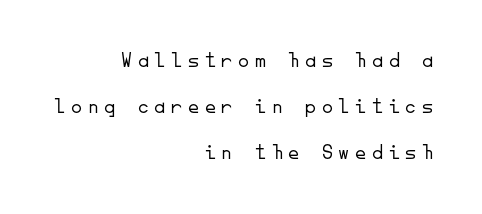
No heavy texture on the line: the type isn't bold. The gaps between neighbouring characters are conspicuously large. The lines are spread far apart with generous leading. Unlike italic type, these characters show no tilt at all.
